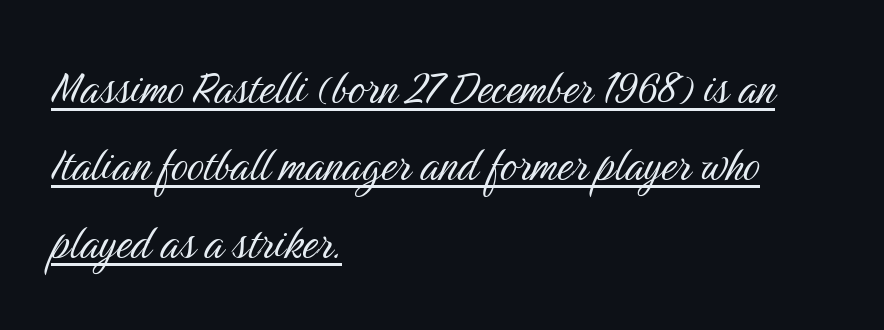
Each stroke keeps to a modest, everyday thickness or less. The typeface chosen for these lines omits serifs. Horizontally, the lines are justified to the leading edge only. Caption: standard tracking, unaltered. A typesetter would call this proportional, since set widths differ per character.
